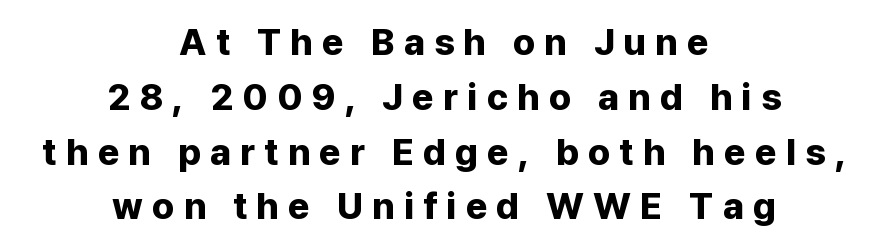
Q: Is the text bold? A: Yes.
Q: Is the text italic (slanted)? A: No, it is upright.
Q: Is the typeface a serif or a sans-serif typeface? A: Sans-serif.
Q: Is the text underlined? A: No.
Q: How is the paragraph aligned? A: Centered.
Q: Is the spacing between letters normal or unusually wide? A: Unusually wide.
Q: Is the spacing between lines tight, normal or loose? A: Normal.
Q: Width (condensed, normal, or wide)? A: Normal.
Q: Stroke contrast? A: Low.
Q: x-height? A: Medium.
Q: Monospaced? A: No.
